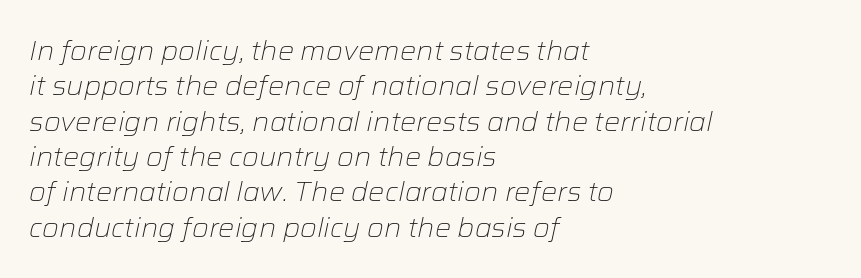
The image shows 27 px text type, italic (leaning right); set left-aligned, normal line spacing (1.31x), normal letter spacing, not underlined.
